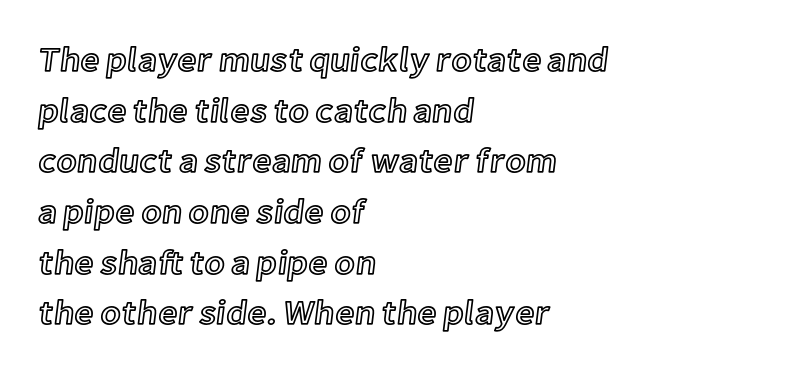
Honestly, the row spacing looks completely unremarkable. Does the copy run flush right? No — it runs flush left. Letters rest on an invisible, unmarked baseline. Is this a fixed-width face? No — the glyphs have proportional, varying widths.
